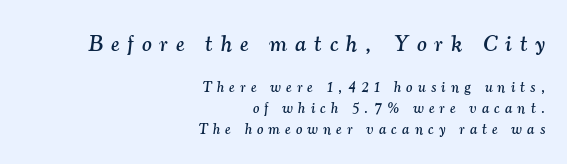
Q: Is the text italic (slanted)? A: Yes, it leans right by about 7 degrees.
Q: Is the text underlined? A: No.
Q: How is the paragraph aligned? A: Right-aligned.
Q: Is the spacing between letters normal or unusually wide? A: Unusually wide.
Q: Is the spacing between lines tight, normal or loose? A: Normal.
Q: Which block of text is set in a larger size, the first (top) or the second (bottom)? A: The first (top) one.
